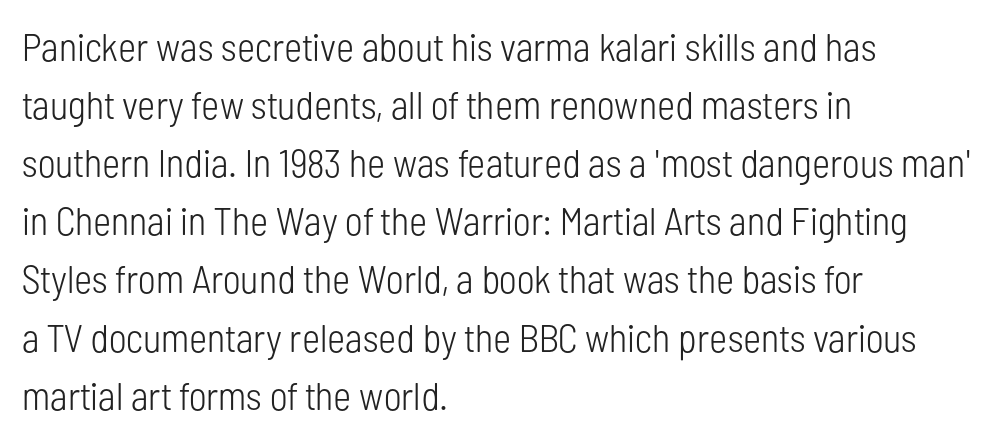
Q: Is the text bold? A: No.
Q: Is the text italic (slanted)? A: No, it is upright.
Q: Is the typeface a serif or a sans-serif typeface? A: Sans-serif.
Q: Is the text underlined? A: No.
Q: How is the paragraph aligned? A: Left-aligned.
Q: Is the spacing between letters normal or unusually wide? A: Normal.
Q: Is the spacing between lines tight, normal or loose? A: Normal.
Q: Width (condensed, normal, or wide)? A: Condensed.
Q: Stroke contrast? A: Low.
Q: x-height? A: Medium.
Q: Monospaced? A: No.
